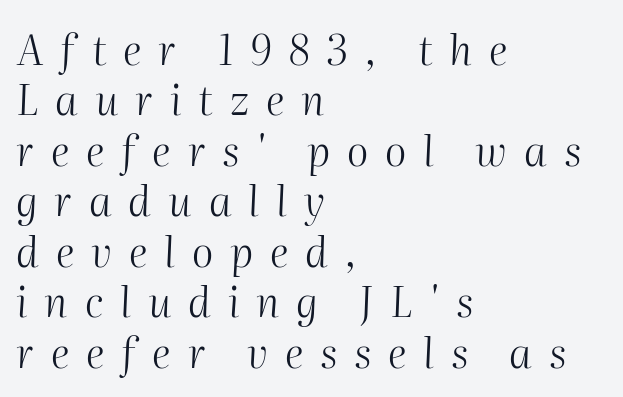
The image shows 41 px light type, italic (leaning right); set left-aligned, line spacing 1.23x, unusually wide letter spacing (+0.41 em), not underlined; medium stroke contrast and a medium x-height.
